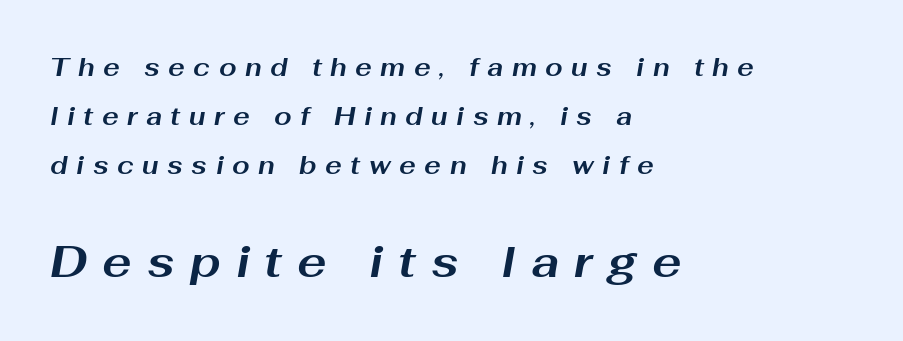
This sample uses expanded letter spacing, leaving extra air between glyphs. In terms of posture, this sample is oblique. A full-strength bold gives these letters their thick strokes. Quick note: underline off. Left-aligned paragraph, ragged on the right.
